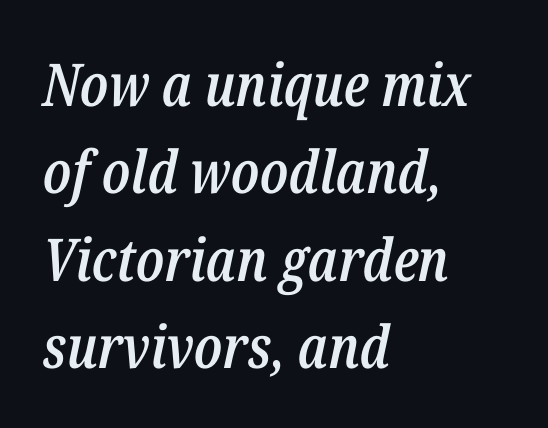
A bare baseline throughout the passage. Evenly set lines give the paragraph a standard silhouette. It's the slanting kind of type. Do the characters align in a grid? No, the font is proportional.
